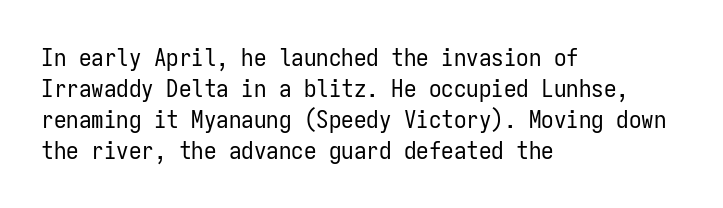
The image shows 25 px text type, upright; set left-aligned, line spacing 1.24x, normal letter spacing, not underlined.
